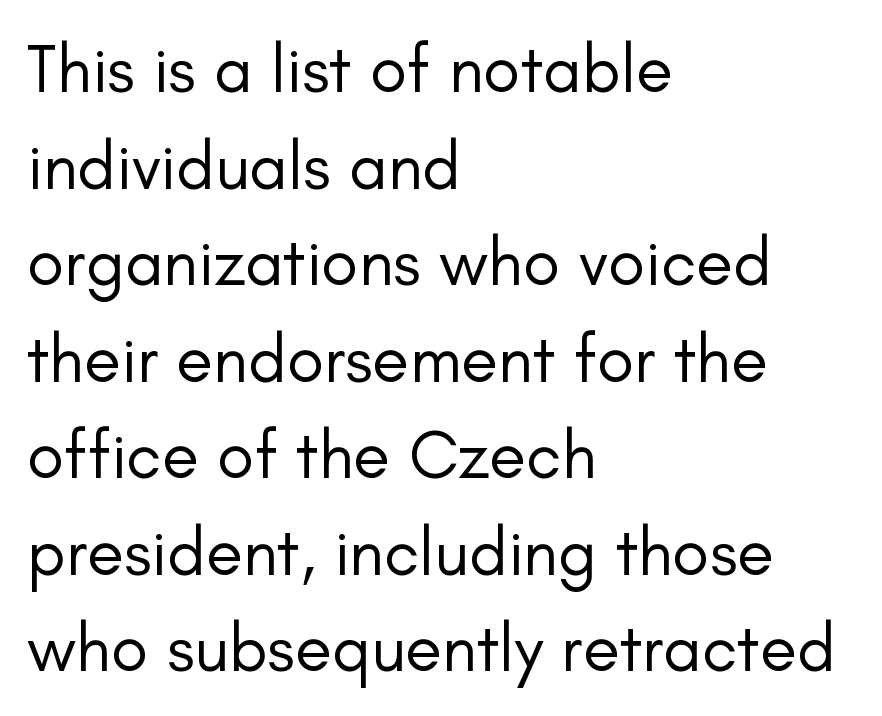
Do the characters align in a grid? No, the font is proportional. Does the copy run flush right? No — it runs flush left. No word sits above an underline. Vertical stems look standard width or narrower in stroke. Letter spacing: default. When letters stand straight like this, we call the style roman or upright.
